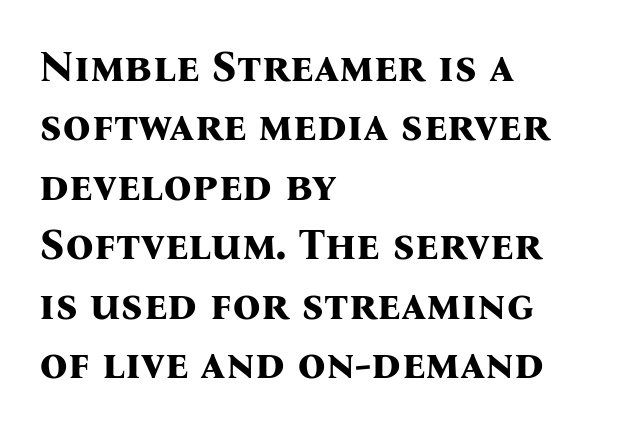
Where is the straight margin? On the left. Underlining? Definitely not there. Letter spacing: default. The rendering shows small feet on the letterforms — a serif design. Is the type bold? Yes — the strokes are clearly thick and heavy.
